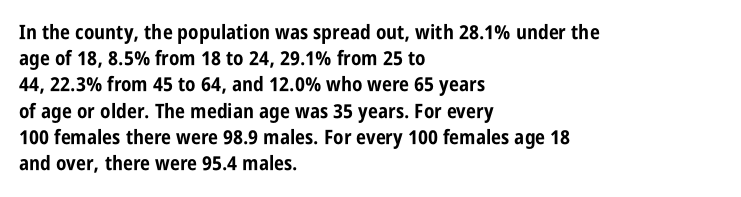
Leftover space on each line is placed entirely after the last word. Honestly, the row spacing looks completely unremarkable. This sample uses an upright cut, with every glyph sitting square on the baseline. A typesetter would call this zero additional tracking. Check the space under the baseline: it is left empty.
